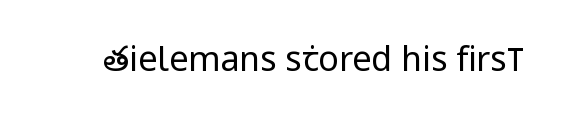
{"serif": "no", "italic": "no", "bold": "no", "weight": "regular", "width": "condensed", "stroke_contrast": "low", "x_height": "large", "monospaced": "no", "underline": "no", "letter_spacing": "normal", "letter_spacing_em": 0.0, "glyph_px": 34}
